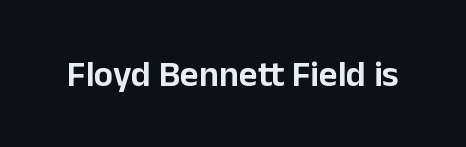
You could not count columns in this text — the font is proportionally spaced. This is roman type, the default non-slanted kind. Short note: letters normally spaced. Clear beneath every line of the passage. Font category for this specimen: sans-serif.
